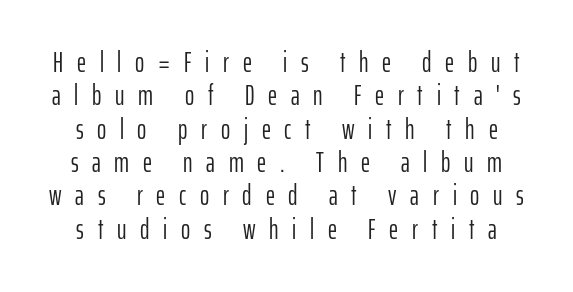
Q: Is the text bold? A: No.
Q: Is the text italic (slanted)? A: No, it is upright.
Q: Is the typeface a serif or a sans-serif typeface? A: Sans-serif.
Q: Is the text underlined? A: No.
Q: Is the spacing between letters normal or unusually wide? A: Unusually wide.
Q: Width (condensed, normal, or wide)? A: Condensed.
Q: Stroke contrast? A: Low.
Q: x-height? A: Medium.
Q: Monospaced? A: No.
